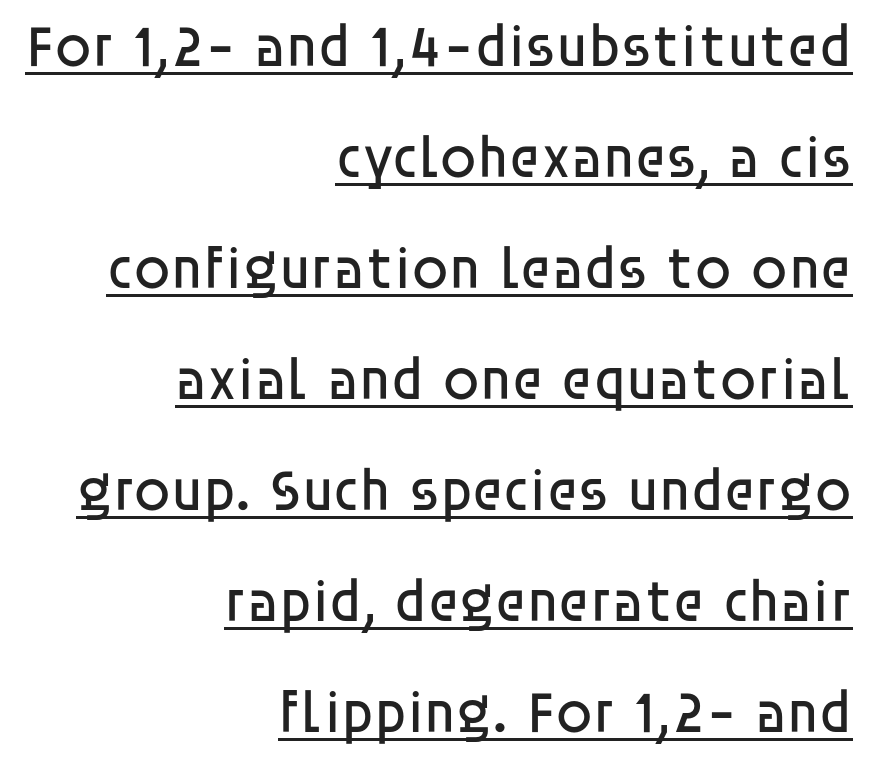
{"serif": "no", "italic": "no", "bold": "no", "weight": "regular", "width": "normal", "stroke_contrast": "low", "x_height": "large", "monospaced": "no", "underline": "yes", "align": "right", "line_spacing_ratio": 1.88, "letter_spacing": "normal", "letter_spacing_em": 0.0, "glyph_px": 59}
